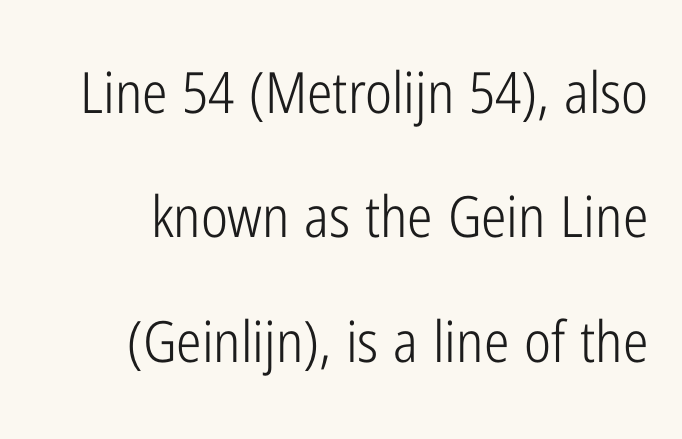
The weight tops out at a normal text grade. The type family on display is of the sans-serif kind. The passage shown stacks its lines with a broad gap. Characters remain perfectly vertical along every line. The space beneath each line is pristine and unruled. The gaps between neighbouring characters are ordinary and unremarkable.
